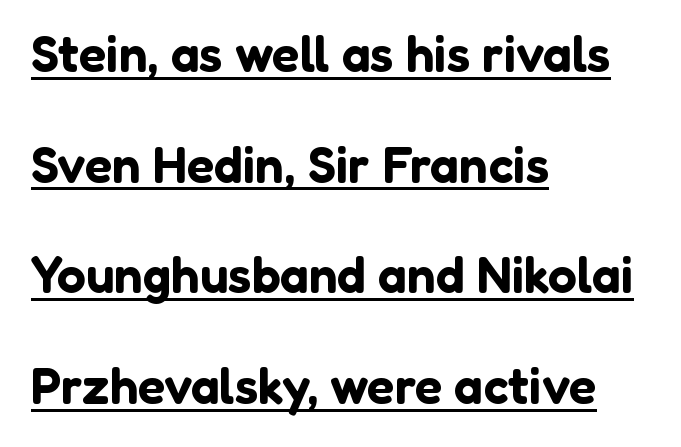
The letters advance in unequal steps, a hallmark of proportional type. Characters follow at the spacing the type designer built in. Notice how the passage keeps a crisp vertical edge on the left only. Vertical spacing — loose.
